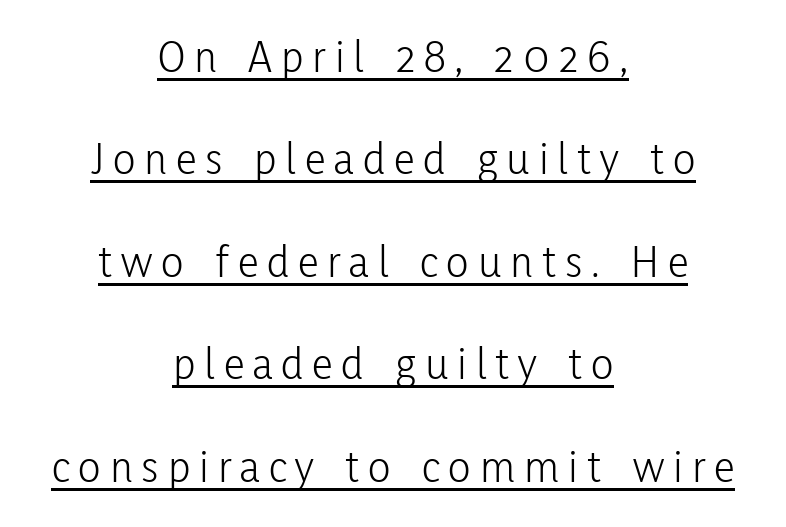
{"serif": "no", "italic": "no", "bold": "no", "weight": "light", "width": "condensed", "stroke_contrast": "low", "x_height": "medium", "monospaced": "no", "underline": "yes", "align": "center", "line_spacing": "loose", "line_spacing_ratio": 2.18, "glyph_px": 47}
